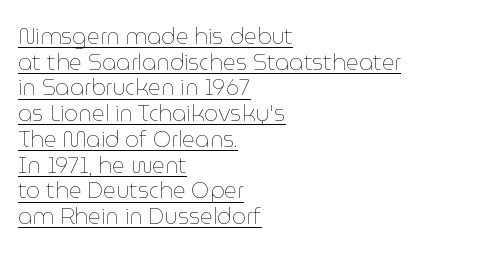
{"italic": "no", "bold": "no", "underline": "yes", "align": "left", "line_spacing_ratio": 1.17, "letter_spacing": "normal", "letter_spacing_em": 0.0, "glyph_px": 22}
